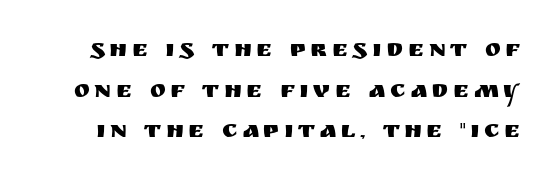
The letters stand straight up with perfectly vertical stems. Honestly, the row spacing looks completely unremarkable. The specimen omits any rule beneath the text block's lines.
